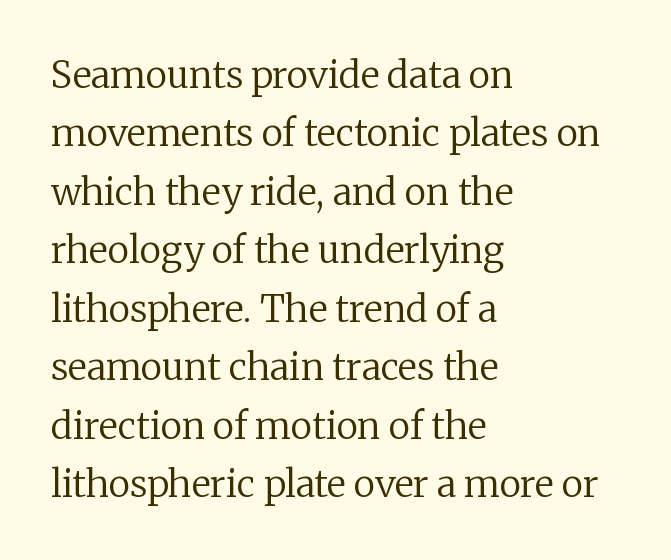
A bare baseline throughout the passage. No extra tracking has been applied to these lines. Every stem runs plumb, perpendicular to the baseline. Observe the serifs anchoring each vertical stroke in this sample. These lines are rendered in a variable-pitch font.
